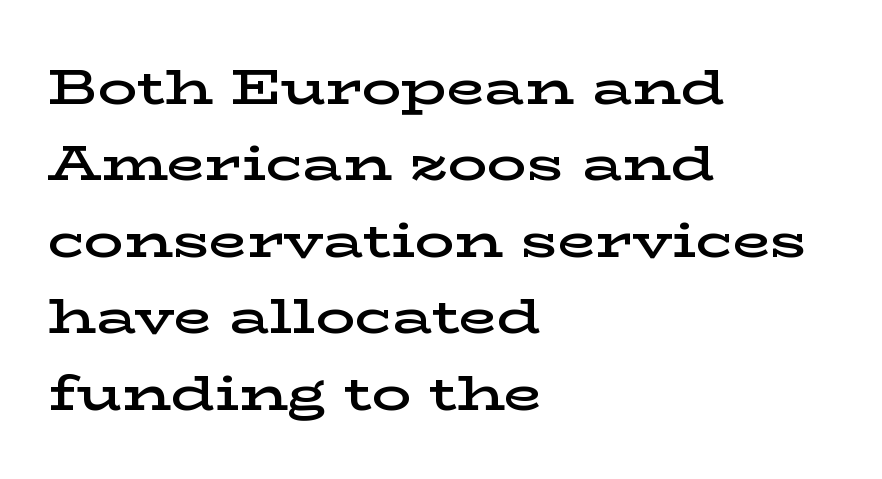
{"serif": "yes", "italic": "no", "bold": "semi", "weight": "semibold", "width": "wide", "stroke_contrast": "low", "x_height": "medium", "monospaced": "no", "underline": "no", "align": "left", "line_spacing": "normal", "line_spacing_ratio": 1.56, "letter_spacing": "normal", "letter_spacing_em": 0.0, "glyph_px": 49}
